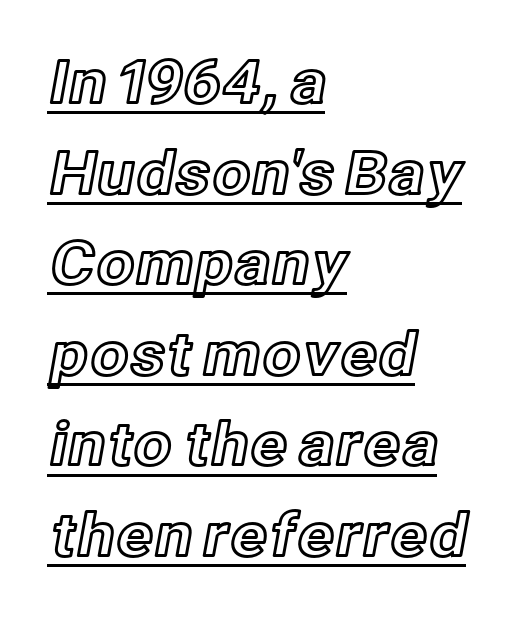
Q: Is the text italic (slanted)? A: Yes.
Q: Is the text underlined? A: Yes.
Q: How is the paragraph aligned? A: Left-aligned.
Q: Is the spacing between letters normal or unusually wide? A: Normal.
Q: Is the spacing between lines tight, normal or loose? A: Normal.
Q: Width (condensed, normal, or wide)? A: Normal.
Q: x-height? A: Medium.
Q: Monospaced? A: No.
